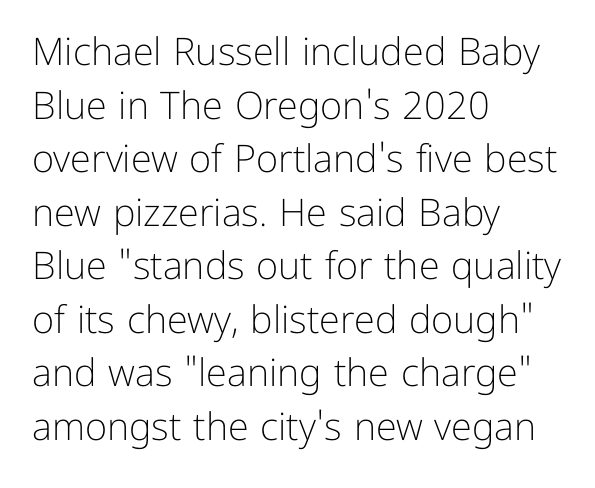
Students, note that the glyphs here touch the page at normal intervals. The rendering anchors every line to the left-hand side. Horizontal bands of white between lines are of average thickness. Style check: upright. The strokes are not fattened; the text isn't bold. You can tell from the bare stems that sans-serif type was used.
